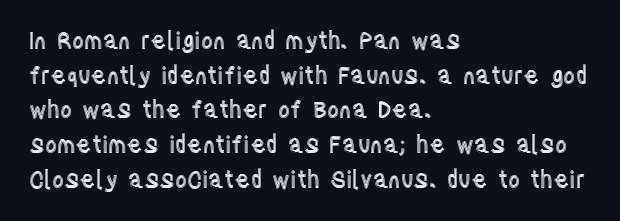
{"italic": "no", "underline": "no", "align": "left", "line_spacing": "normal", "line_spacing_ratio": 1.51, "letter_spacing": "normal", "letter_spacing_em": 0.0, "glyph_px": 23}
